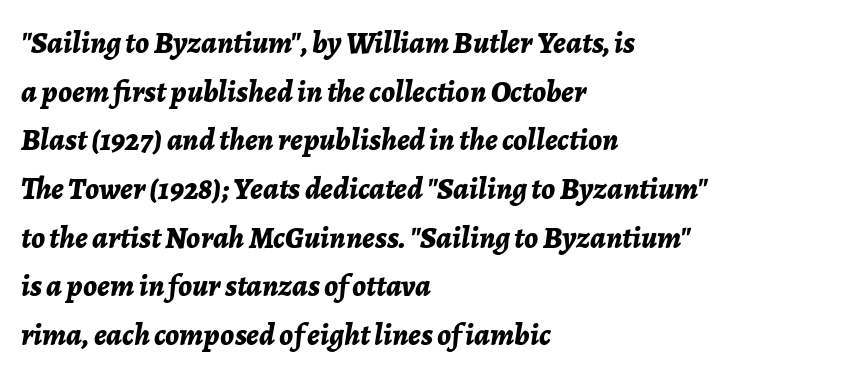
The image shows 31 px bold type, italic (leaning right); set left-aligned, normal line spacing (1.57x), normal letter spacing, not underlined; low stroke contrast and a medium x-height.
